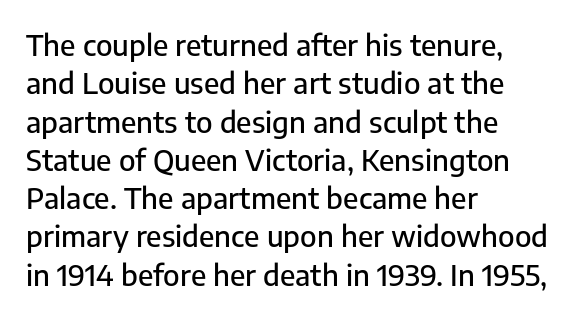
Q: Is the text italic (slanted)? A: No, it is upright.
Q: Is the typeface a serif or a sans-serif typeface? A: Sans-serif.
Q: Is the text underlined? A: No.
Q: How is the paragraph aligned? A: Left-aligned.
Q: Is the spacing between letters normal or unusually wide? A: Normal.
Q: Is the spacing between lines tight, normal or loose? A: Normal.
Q: Width (condensed, normal, or wide)? A: Normal.
Q: Stroke contrast? A: Low.
Q: x-height? A: Medium.
Q: Monospaced? A: No.
